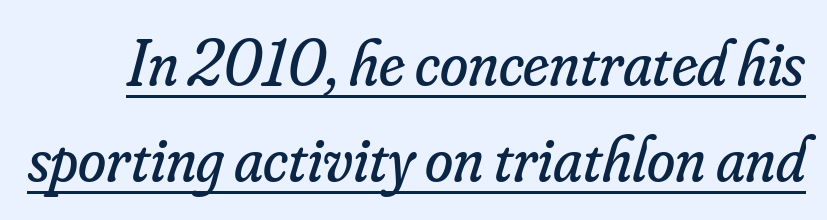
Q: Is the text bold? A: No.
Q: Is the text italic (slanted)? A: Yes, it leans right by about 16 degrees.
Q: Is the typeface a serif or a sans-serif typeface? A: Serif.
Q: Is the text underlined? A: Yes.
Q: Is the spacing between letters normal or unusually wide? A: Normal.
Q: Is the spacing between lines tight, normal or loose? A: Normal.
Q: Width (condensed, normal, or wide)? A: Normal.
Q: Stroke contrast? A: Low.
Q: x-height? A: Small.
Q: Monospaced? A: No.
